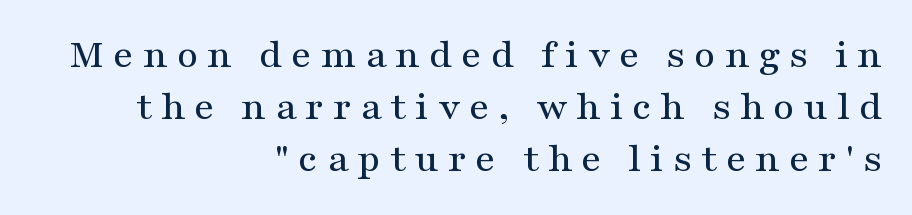
{"serif": "yes", "italic": "no", "width": "wide", "stroke_contrast": "medium", "x_height": "medium", "monospaced": "no", "underline": "no", "align": "right", "line_spacing": "normal", "line_spacing_ratio": 1.27, "letter_spacing": "wide", "letter_spacing_em": 0.22, "glyph_px": 41}
